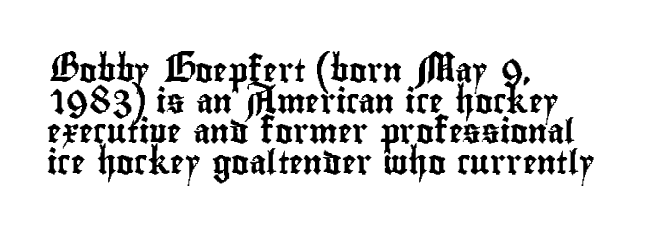
The image shows 24 px text type, upright; set left-aligned, normal line spacing (1.28x), normal letter spacing, not underlined.
